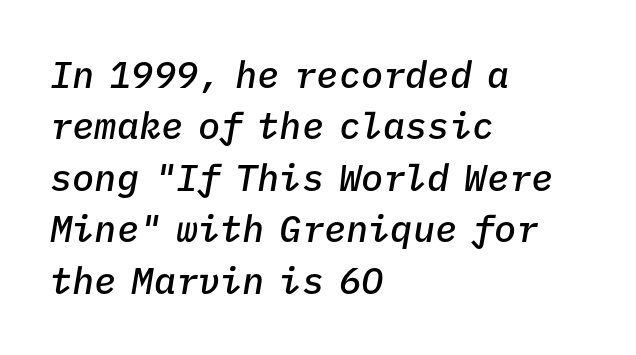
{"italic": "yes", "lean": "right", "slant_degrees": 9, "bold": "semi", "weight": "semibold", "width": "normal", "stroke_contrast": "low", "x_height": "medium", "monospaced": "yes", "underline": "no", "align": "left", "line_spacing": "normal", "line_spacing_ratio": 1.39, "letter_spacing": "normal", "letter_spacing_em": 0.0, "glyph_px": 37}
